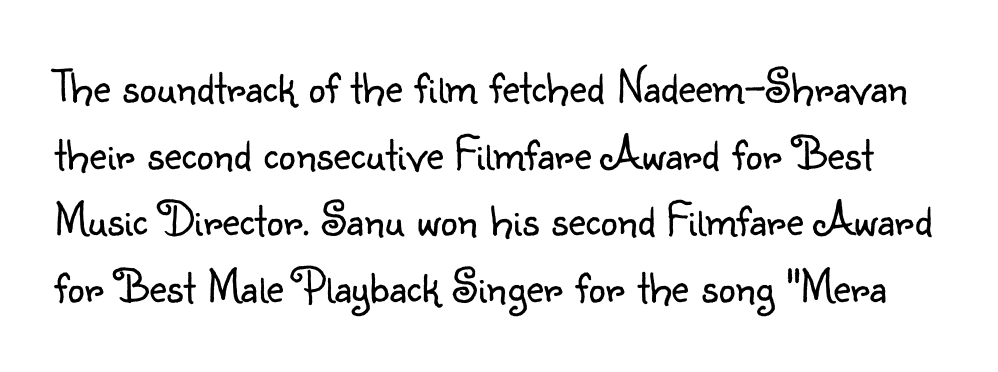
Vertical stems look standard width or narrower in stroke. The specimen reads as upright at a glance. The space between consecutive lines is moderate. These lines are composed in type without serifs. The rendering uses natural spacing where letterforms have individual widths. Compared with typical body copy, the letter spacing here is the same.
